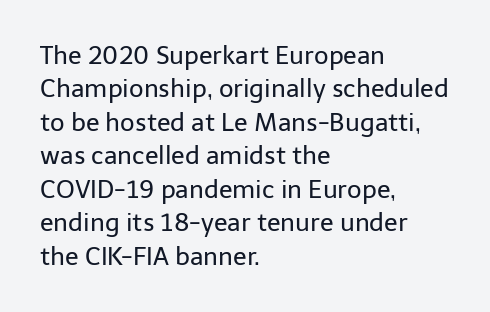
Notice how the stems are strictly vertical — no italics here. Clear beneath every line of the passage. Compared with typical paragraphs, the rows here are spaced about the same. The letters look calm and open, with moderate or lighter stems. Spacing between characters is what you'd get straight out of the box.
